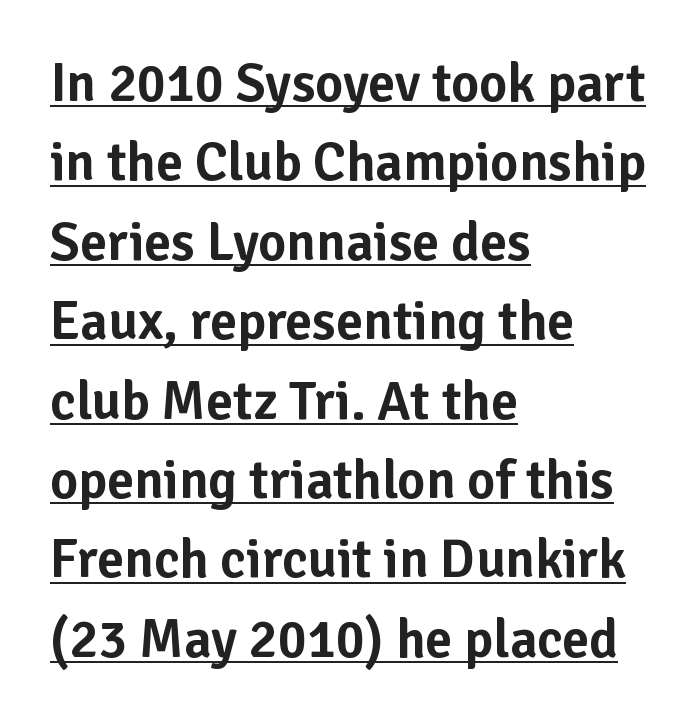
{"serif": "no", "italic": "no", "width": "normal", "stroke_contrast": "low", "x_height": "medium", "monospaced": "no", "underline": "yes", "align": "left", "line_spacing": "normal", "line_spacing_ratio": 1.47, "letter_spacing": "normal", "letter_spacing_em": 0.0, "glyph_px": 54}
